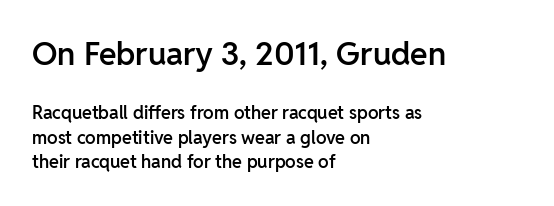
Q: Is the text bold? A: Semi-bold.
Q: Is the text italic (slanted)? A: No, it is upright.
Q: Is the typeface a serif or a sans-serif typeface? A: Sans-serif.
Q: Is the text underlined? A: No.
Q: How is the paragraph aligned? A: Left-aligned.
Q: Is the spacing between letters normal or unusually wide? A: Normal.
Q: Is the spacing between lines tight, normal or loose? A: Normal.
Q: Which block of text is set in a larger size, the first (top) or the second (bottom)? A: The first (top) one.
Q: Width (condensed, normal, or wide)? A: Normal.
Q: Stroke contrast? A: Low.
Q: x-height? A: Medium.
Q: Monospaced? A: No.
